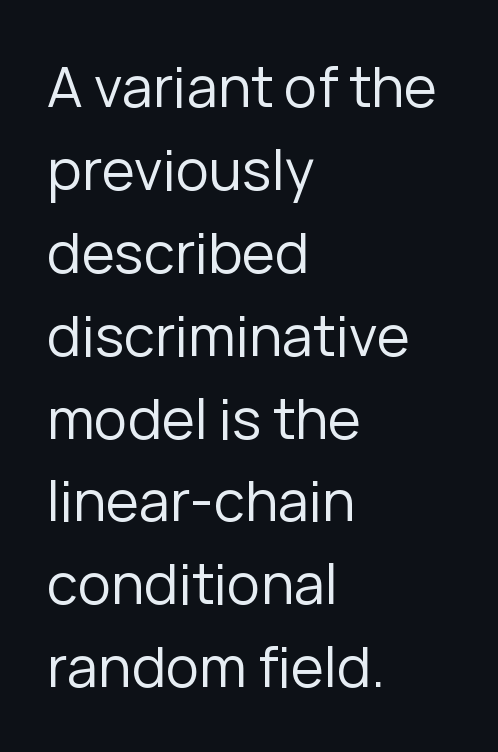
The letterforms sit at book weight or below. Honestly, there is no underline to notice here at all. Nobody touched the tracking dial on this one. The rendering uses a moderate line-height, typical for paragraphs. Does the lettering tilt? It doesn't — this is upright. This rendering uses left alignment, leaving the right contour irregular.
